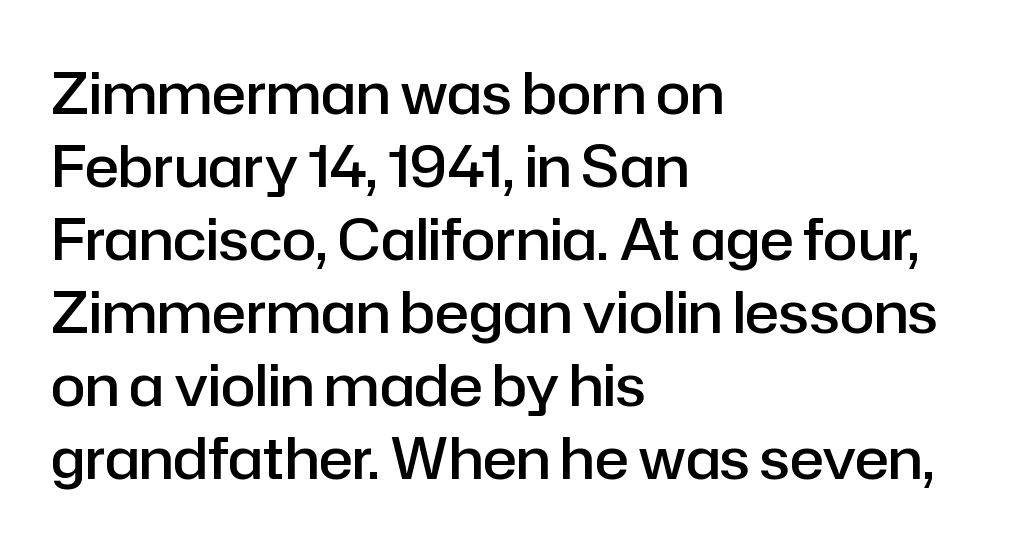
The paragraph has a hard left edge and a soft right edge. The space beneath each line is pristine and unruled. Words appear dense and cohesive because spacing is normal. This is the regular roman posture of the typeface.
